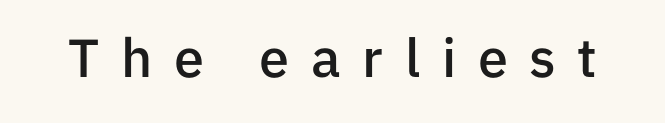
{"serif": "no", "italic": "no", "bold": "semi", "weight": "semibold", "width": "normal", "stroke_contrast": "low", "x_height": "medium", "monospaced": "no", "underline": "no", "letter_spacing": "wide", "letter_spacing_em": 0.4, "glyph_px": 54}
